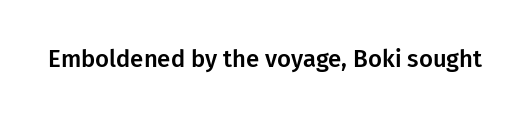
{"italic": "no", "underline": "no", "letter_spacing": "normal", "letter_spacing_em": 0.0, "glyph_px": 24}
